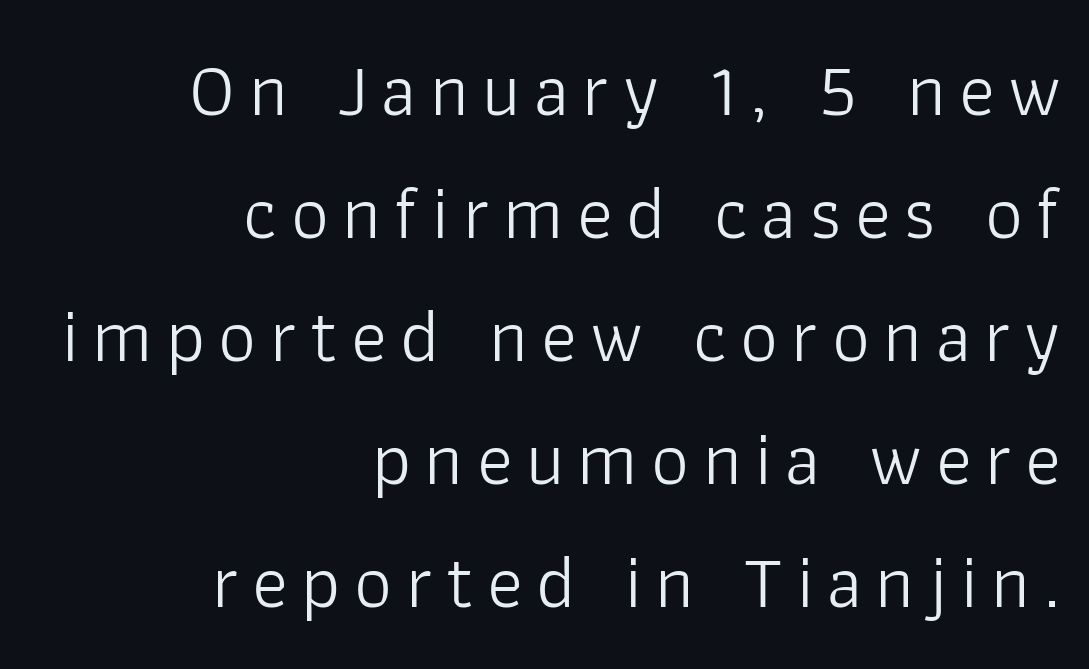
Words float on clear page, feet unadorned. Unbolded letterforms with no extra heft. What's the leading like? Ordinary, nothing unusual. This sample uses an upright cut, with every glyph sitting square on the baseline. Each line ends at the same right margin while the left side varies.
